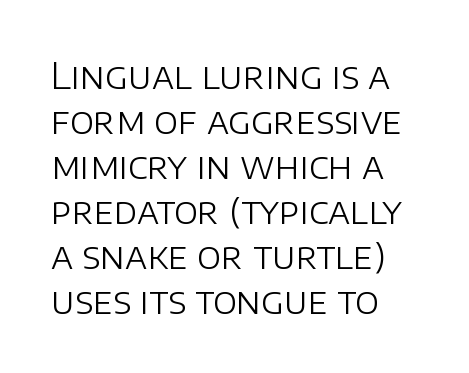
Q: Is the text bold? A: No.
Q: Is the text italic (slanted)? A: No, it is upright.
Q: Is the typeface a serif or a sans-serif typeface? A: Sans-serif.
Q: Is the text underlined? A: No.
Q: How is the paragraph aligned? A: Left-aligned.
Q: Is the spacing between letters normal or unusually wide? A: Normal.
Q: Is the spacing between lines tight, normal or loose? A: Normal.
Q: Width (condensed, normal, or wide)? A: Normal.
Q: Stroke contrast? A: Low.
Q: x-height? A: Large.
Q: Monospaced? A: No.
